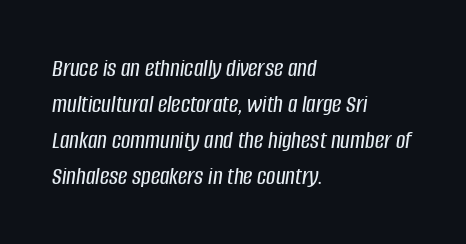
The image shows 26 px text type, italic (leaning right); set left-aligned, normal line spacing (1.38x), normal letter spacing, not underlined.
